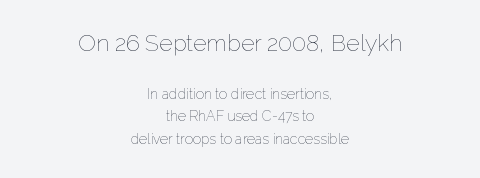
{"italic": "no", "bold": "no", "underline": "no", "align": "center", "line_spacing": "normal", "line_spacing_ratio": 1.62, "letter_spacing": "normal", "letter_spacing_em": 0.0, "larger_block": "first", "size_ratio": 1.64, "glyph_px": 23}
